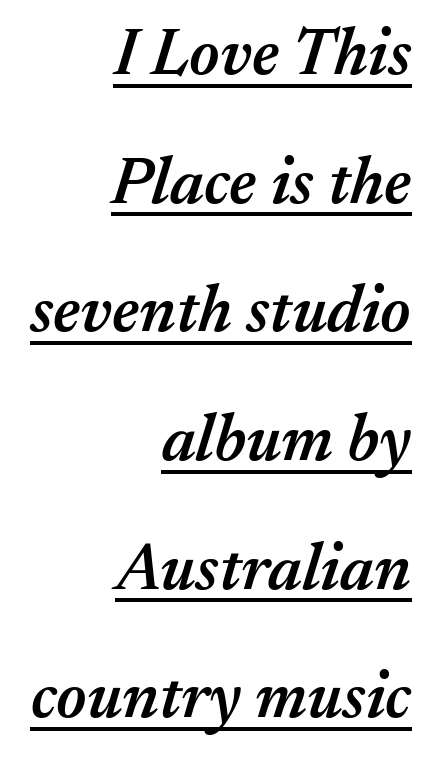
{"italic": "yes", "lean": "right", "slant_degrees": 17, "bold": "semi", "weight": "semibold", "width": "normal", "stroke_contrast": "medium", "x_height": "medium", "monospaced": "no", "underline": "yes", "align": "right", "line_spacing": "loose", "line_spacing_ratio": 1.95, "letter_spacing": "normal", "letter_spacing_em": 0.0, "glyph_px": 66}
